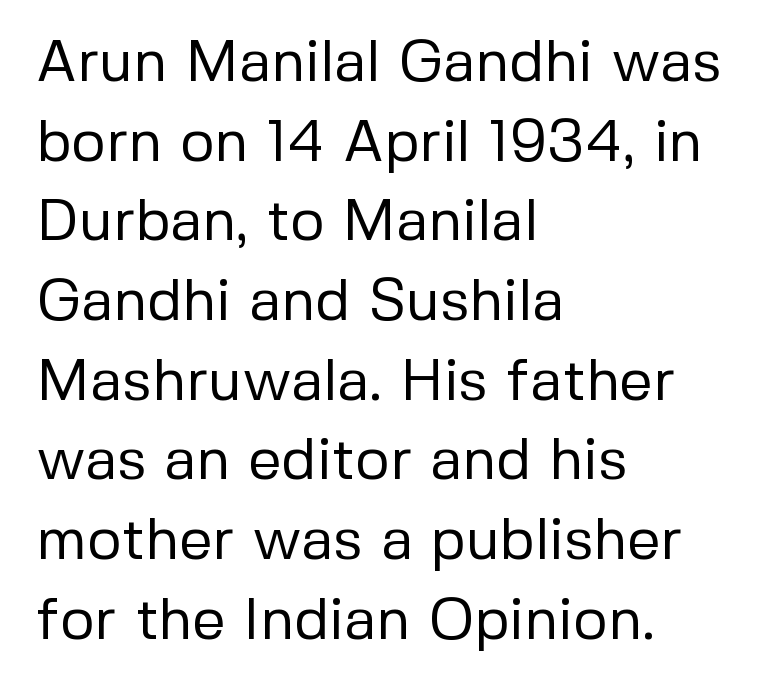
The space beneath each line is pristine and unruled. Stroke terminals: plain, sans-serif. The typesetter chose a ragged-right arrangement here. These lines are rendered in a variable-pitch font. The letterforms sit shoulder to shoulder at normal distance. Nothing heavy about these letters — not bold at all.
